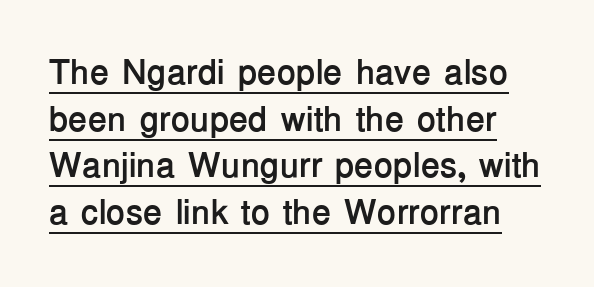
Posture: upright roman. The typesetting leans heavy: a genuine bold. This rendering employs a face without finishing strokes, i.e., a sans-serif. Underlined type.
